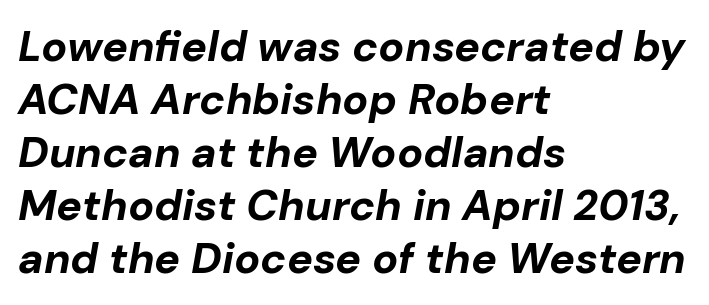
Q: Is the text bold? A: Yes.
Q: Is the text italic (slanted)? A: Yes, it leans right by about 10 degrees.
Q: Is the text underlined? A: No.
Q: How is the paragraph aligned? A: Left-aligned.
Q: Is the spacing between letters normal or unusually wide? A: Normal.
Q: Width (condensed, normal, or wide)? A: Normal.
Q: Stroke contrast? A: Low.
Q: x-height? A: Medium.
Q: Monospaced? A: No.
